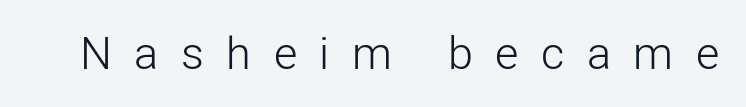
The image shows 45 px light sans-serif type, upright; set unusually wide letter spacing (+0.5 em), not underlined; low stroke contrast and a medium x-height.
